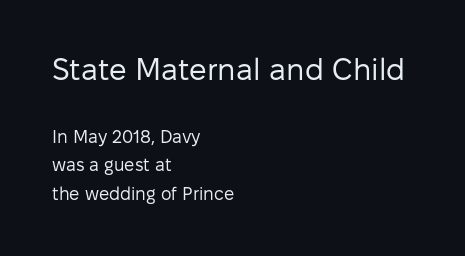
Successive baselines arrive at the customary interval. The zone under the glyphs is completely vacant. Leftover space on each line is placed entirely after the last word. This sample uses a sans-serif face.
